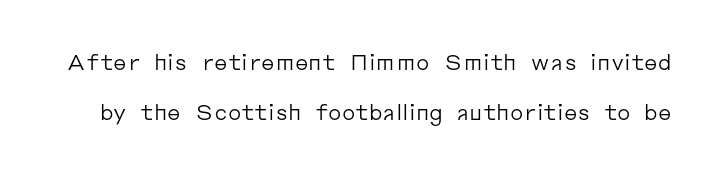
Quick note: underline off. Tall strokes in this sample are plumb rather than angled. Weight class: somewhere from thin through regular. Widely set lines give the paragraph a tall, airy silhouette. The gaps between neighbouring characters are ordinary and unremarkable.
